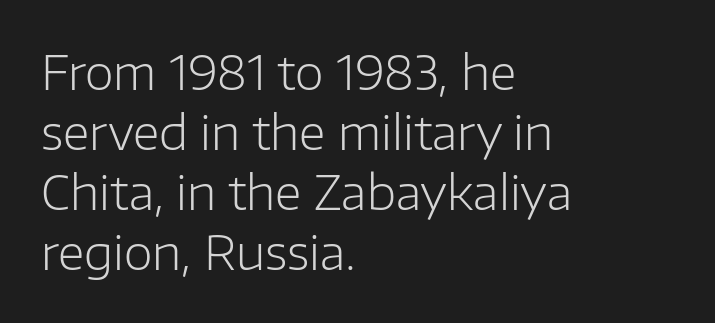
Posture: vertical. Only glyphs here, with clear space below each row. Tracking here is standard; glyphs follow each other at the usual distance. Varying glyph widths throughout — classic text-font behaviour.
